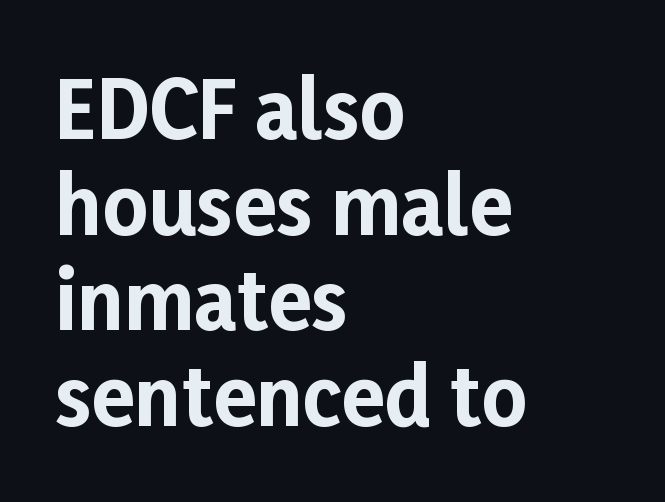
Short note: letters normally spaced. Does the lettering tilt? It doesn't — this is upright. As a designer I'd log this as weight 700, bold. Letterform terminals end flat and unadorned throughout the passage.
